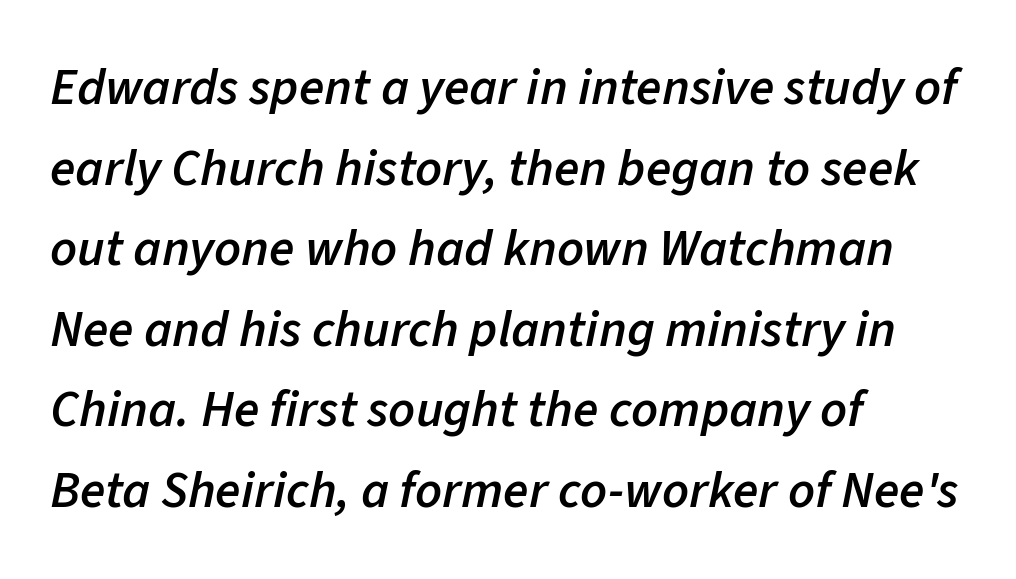
The image shows 52 px semibold type, italic (leaning right); set left-aligned, normal line spacing (1.55x), normal letter spacing, not underlined; low stroke contrast and a medium x-height.
